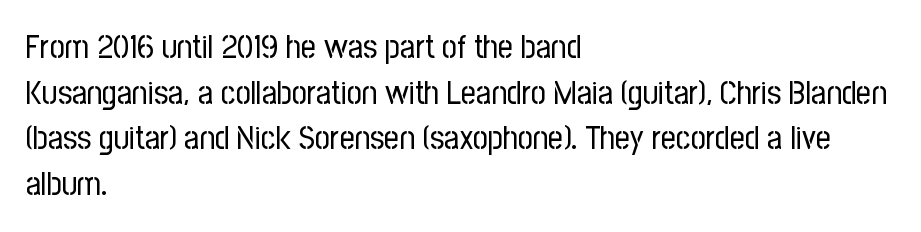
The image shows 33 px regular-weight, condensed sans-serif type, upright; set left-aligned, normal line spacing (1.38x), normal letter spacing, not underlined; low stroke contrast and a medium x-height.
